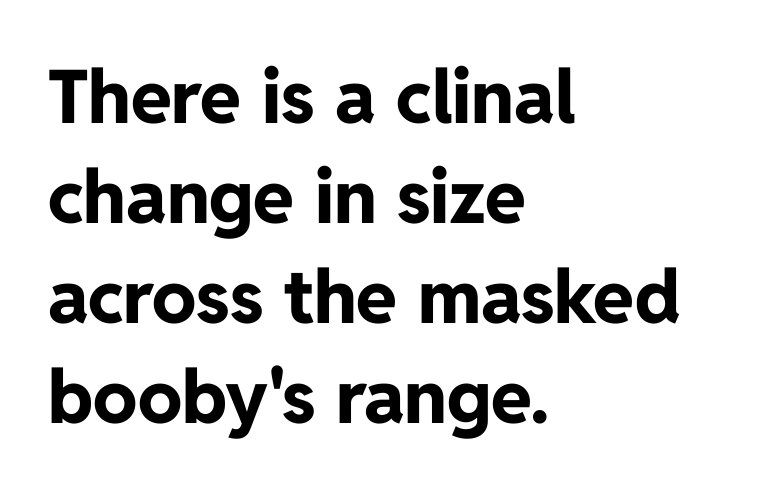
Character widths vary here, with narrow letters taking less room than wide ones. This rendering leaves character spacing at its baseline value. The string is rendered with underlining switched off. Every character sits straight up, as roman type does. The letters carry no serifs — their stems end cleanly without finishing strokes.
